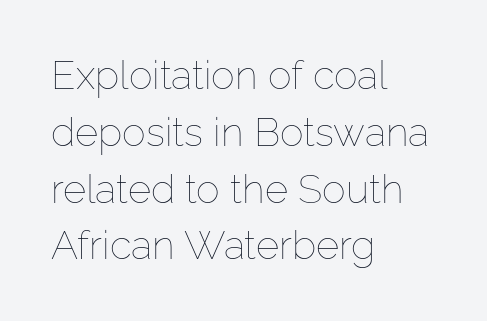
Q: Is the text bold? A: No.
Q: Is the text italic (slanted)? A: No, it is upright.
Q: Is the text underlined? A: No.
Q: How is the paragraph aligned? A: Left-aligned.
Q: Is the spacing between letters normal or unusually wide? A: Normal.
Q: Is the spacing between lines tight, normal or loose? A: Normal.
Q: Width (condensed, normal, or wide)? A: Normal.
Q: Stroke contrast? A: Low.
Q: x-height? A: Medium.
Q: Monospaced? A: No.
